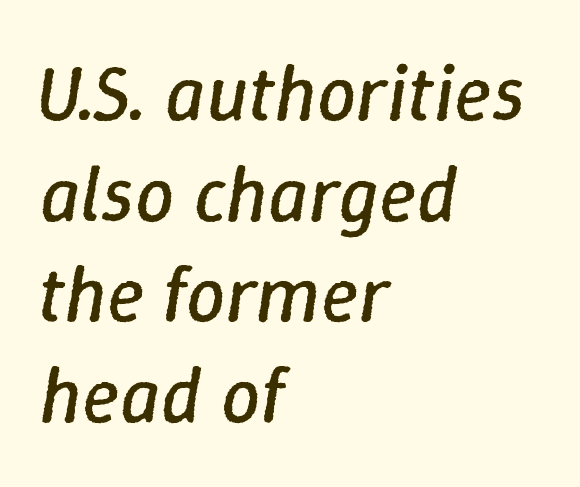
The image shows 78 px regular-weight type, italic (leaning right); set left-aligned, normal line spacing (1.29x), normal letter spacing, not underlined; low stroke contrast and a medium x-height.
